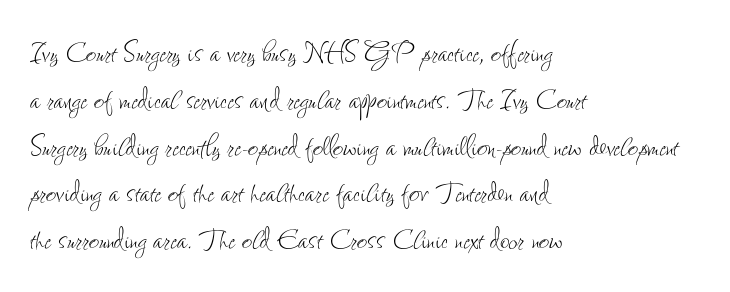
Lines of text with bare space underneath. Stroke mass is kept to a normal reading level or below. Proportional: the letters do not fall into vertical columns. Nobody touched the tracking dial on this one. How would I describe the line gaps? Plain and ordinary.
